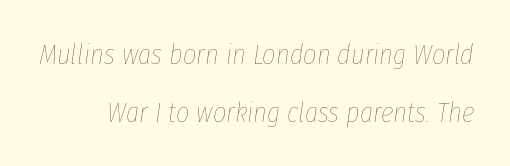
{"italic": "yes", "lean": "right", "slant_degrees": 8, "bold": "no", "weight": "thin", "width": "condensed", "stroke_contrast": "low", "x_height": "medium", "monospaced": "no", "underline": "no", "line_spacing": "loose", "line_spacing_ratio": 1.99, "letter_spacing": "normal", "letter_spacing_em": 0.0, "glyph_px": 29}
